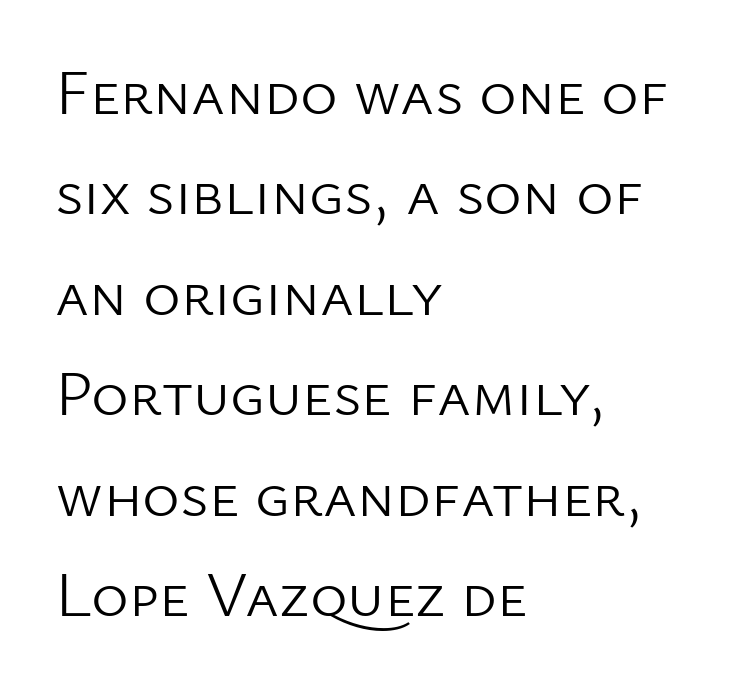
The image shows 64 px light sans-serif type, upright; set left-aligned, normal line spacing (1.57x), normal letter spacing, not underlined; low stroke contrast and a medium x-height.
